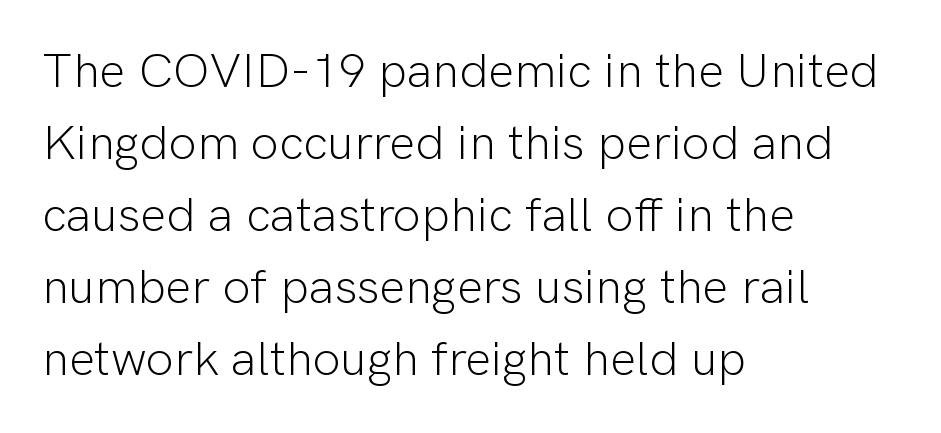
Stems here are at most as thick as an everyday book face. The face used here is proportionally spaced, like ordinary book or web type. Characters follow at the spacing the type designer built in. Alignment: flush left. Descender tails drop into unmarked territory. Unlike a traditional serif, this face leaves its strokes unadorned.
